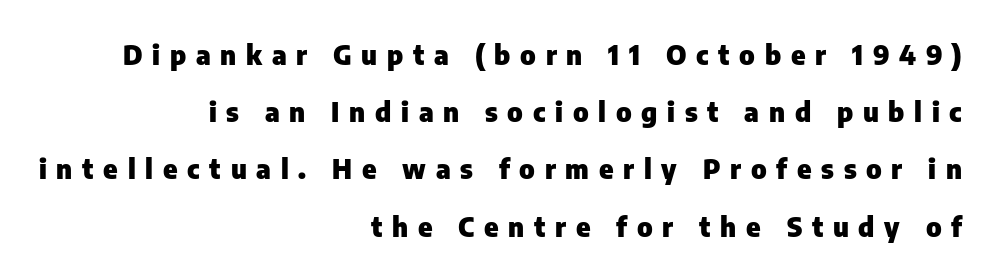
{"italic": "no", "bold": "yes", "underline": "no", "align": "right", "line_spacing": "loose", "line_spacing_ratio": 2.12, "letter_spacing": "wide", "letter_spacing_em": 0.36, "glyph_px": 27}
